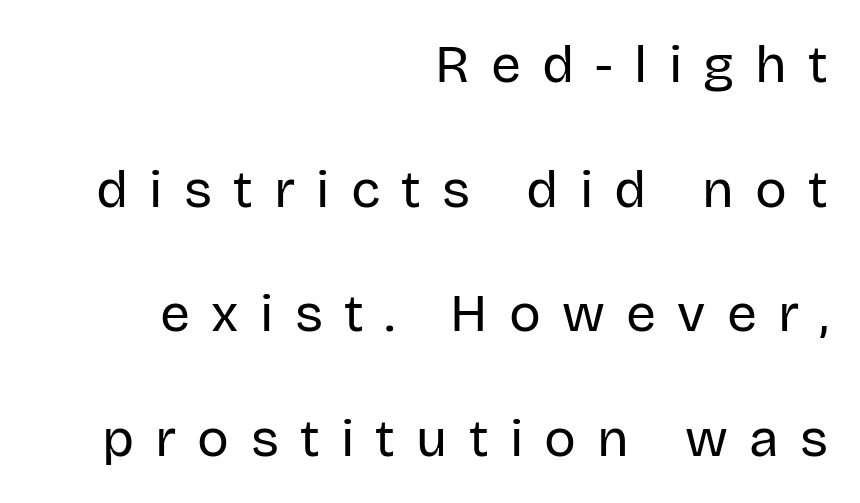
{"serif": "no", "italic": "no", "bold": "no", "weight": "regular", "width": "normal", "stroke_contrast": "low", "x_height": "large", "monospaced": "no", "underline": "no", "align": "right", "line_spacing": "loose", "line_spacing_ratio": 2.35, "letter_spacing": "wide", "letter_spacing_em": 0.4, "glyph_px": 53}
